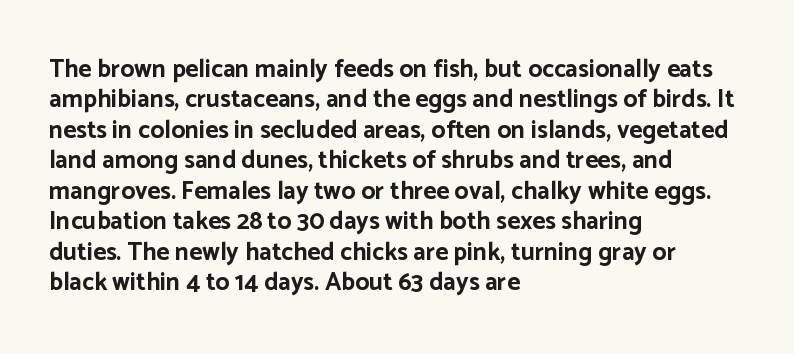
{"italic": "no", "bold": "yes", "underline": "no", "align": "left", "line_spacing_ratio": 1.22, "letter_spacing": "normal", "letter_spacing_em": 0.0, "glyph_px": 25}
